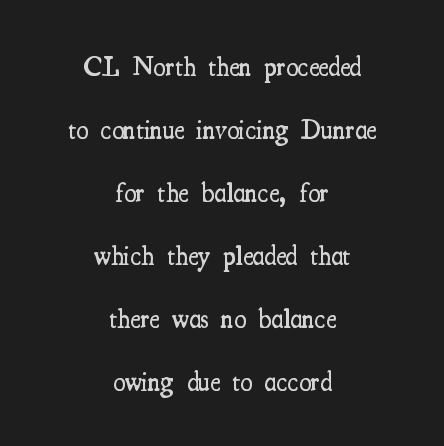
Q: Is the text bold? A: Semi-bold.
Q: Is the text italic (slanted)? A: No, it is upright.
Q: Is the text underlined? A: No.
Q: How is the paragraph aligned? A: Centered.
Q: Is the spacing between letters normal or unusually wide? A: Normal.
Q: Is the spacing between lines tight, normal or loose? A: Loose.
